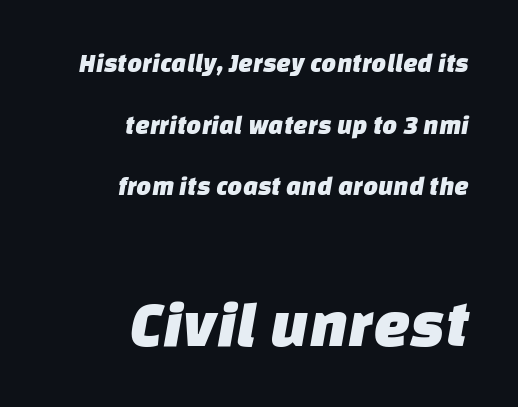
The image shows 66 px sans-serif type; set right-aligned, loose line spacing (2.37x), normal letter spacing, not underlined; the second (bottom) block is 2.54x larger; low stroke contrast and a large x-height.
